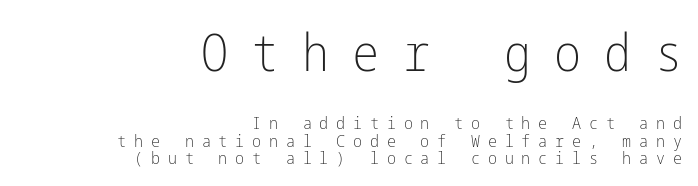
The image shows 51 px light, condensed sans-serif type, upright; set right-aligned, tight line spacing (1.04x), unusually wide letter spacing (+0.46 em), not underlined; the first (top) block is 3.0x larger; low stroke contrast and a medium x-height.
